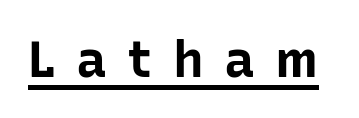
This sample has the flowing, uneven cadence of proportional lettering. No italicization has been applied; the sample stays upright. The face used here is rendered with a markedly widened letterfit. The words here are underlined. The rendering uses a bold face; every stroke is thick and dark.
